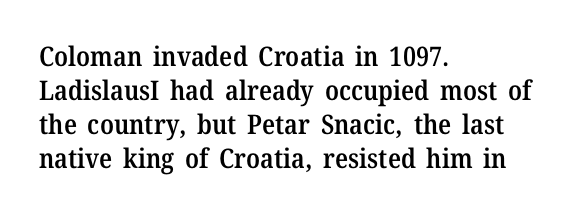
The image shows 27 px text type, upright; set left-aligned, normal line spacing (1.26x), normal letter spacing, not underlined.
